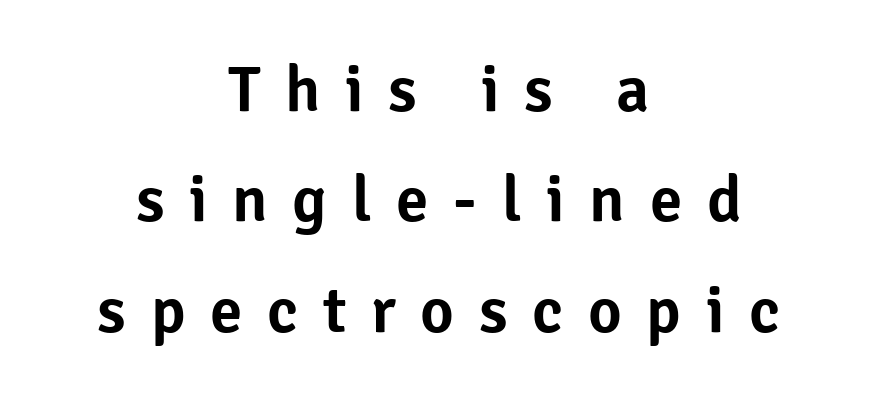
Students, note that the glyphs here are deliberately spaced far apart. Italic? Not at all — the glyphs are vertical. The whitespace from short lines is split evenly between both sides. Each row of text sits above clean, open space. A typesetter would call this proportional, since set widths differ per character.
